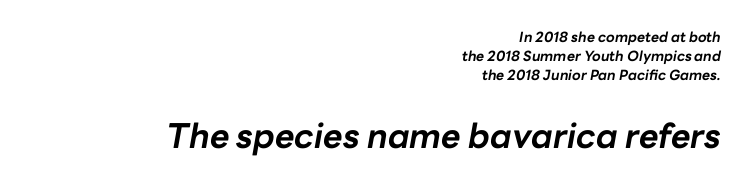
{"italic": "yes", "lean": "right", "slant_degrees": 10, "bold": "yes", "weight": "bold", "width": "normal", "stroke_contrast": "low", "x_height": "medium", "monospaced": "no", "underline": "no", "align": "right", "line_spacing": "normal", "line_spacing_ratio": 1.37, "letter_spacing": "normal", "letter_spacing_em": 0.0, "larger_block": "second", "size_ratio": 2.43, "glyph_px": 34}
